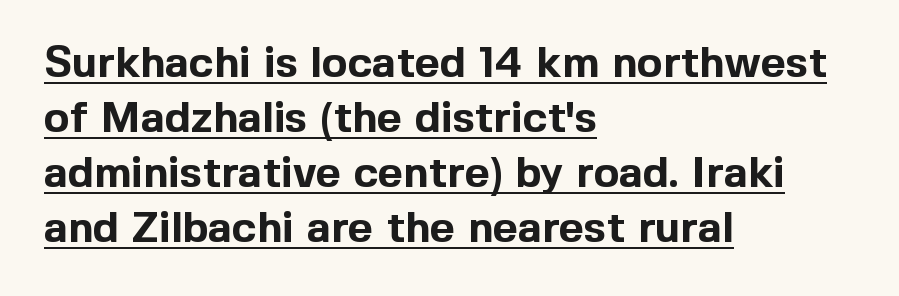
{"serif": "no", "italic": "no", "bold": "yes", "weight": "bold", "width": "normal", "x_height": "medium", "monospaced": "no", "underline": "yes", "align": "left", "line_spacing": "normal", "line_spacing_ratio": 1.28, "letter_spacing": "normal", "letter_spacing_em": 0.0, "glyph_px": 43}
